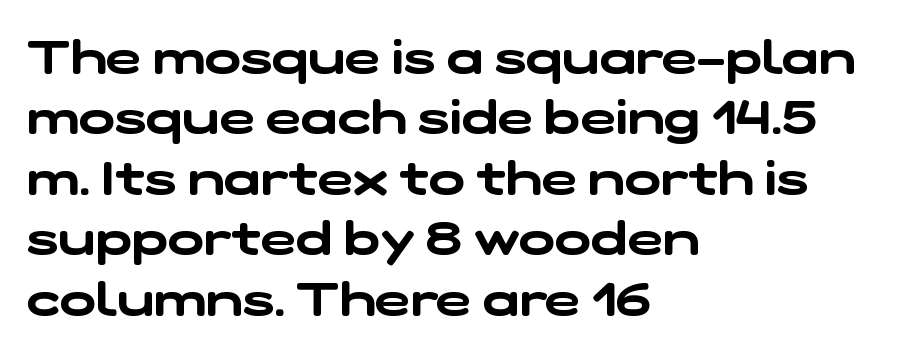
Q: Is the typeface a serif or a sans-serif typeface? A: Sans-serif.
Q: Is the text underlined? A: No.
Q: How is the paragraph aligned? A: Left-aligned.
Q: Is the spacing between letters normal or unusually wide? A: Normal.
Q: Is the spacing between lines tight, normal or loose? A: Normal.
Q: Width (condensed, normal, or wide)? A: Wide.
Q: Stroke contrast? A: Low.
Q: x-height? A: Medium.
Q: Monospaced? A: No.
